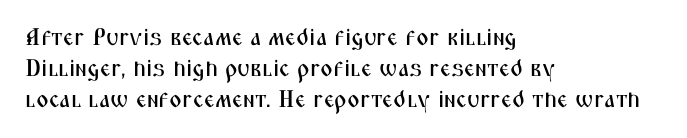
Does the copy run flush right? No — it runs flush left. The font's upright variant was chosen for this text. Descender tails drop into unmarked territory. Reading down the column, the eye jumps a familiar distance to each next line.
